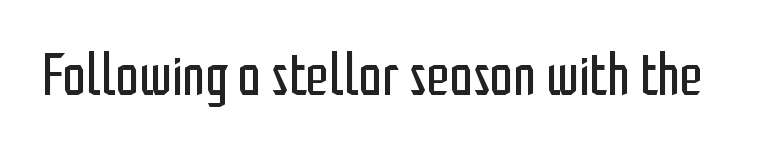
Q: Is the text bold? A: No.
Q: Is the text italic (slanted)? A: No, it is upright.
Q: Is the typeface a serif or a sans-serif typeface? A: Sans-serif.
Q: Is the text underlined? A: No.
Q: Is the spacing between letters normal or unusually wide? A: Normal.
Q: Width (condensed, normal, or wide)? A: Condensed.
Q: Stroke contrast? A: Low.
Q: x-height? A: Medium.
Q: Monospaced? A: No.
